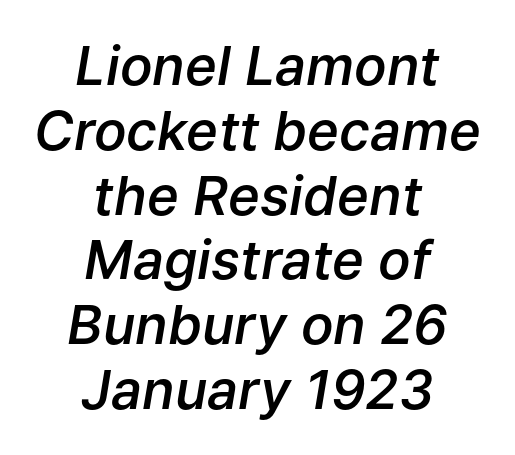
{"italic": "yes", "lean": "right", "slant_degrees": 9, "bold": "semi", "weight": "semibold", "width": "normal", "stroke_contrast": "low", "x_height": "medium", "monospaced": "no", "underline": "no", "align": "center", "line_spacing_ratio": 1.2, "letter_spacing": "normal", "letter_spacing_em": 0.0, "glyph_px": 54}
